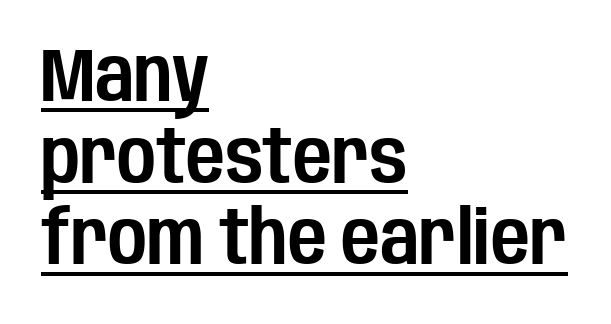
{"serif": "no", "italic": "no", "width": "condensed", "stroke_contrast": "low", "x_height": "large", "monospaced": "no", "underline": "yes", "align": "left", "line_spacing": "tight", "line_spacing_ratio": 1.09, "letter_spacing": "normal", "letter_spacing_em": 0.0, "glyph_px": 75}
